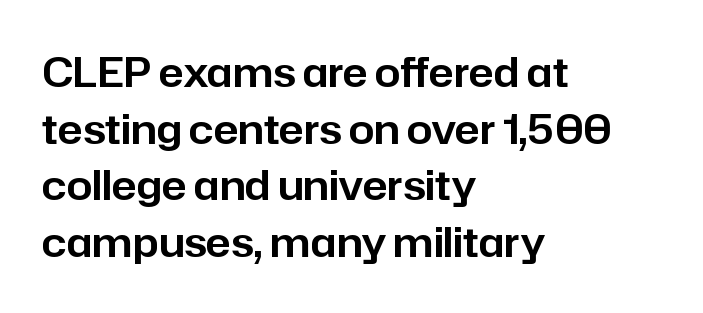
The image shows 41 px sans-serif type, upright; set left-aligned, normal line spacing (1.38x), normal letter spacing, not underlined; low stroke contrast and a medium x-height.
